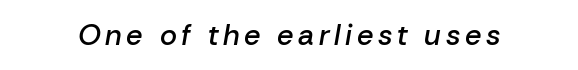
{"italic": "yes", "lean": "right", "slant_degrees": 10, "bold": "semi", "weight": "semibold", "width": "normal", "stroke_contrast": "low", "x_height": "medium", "monospaced": "no", "underline": "no", "glyph_px": 29}
